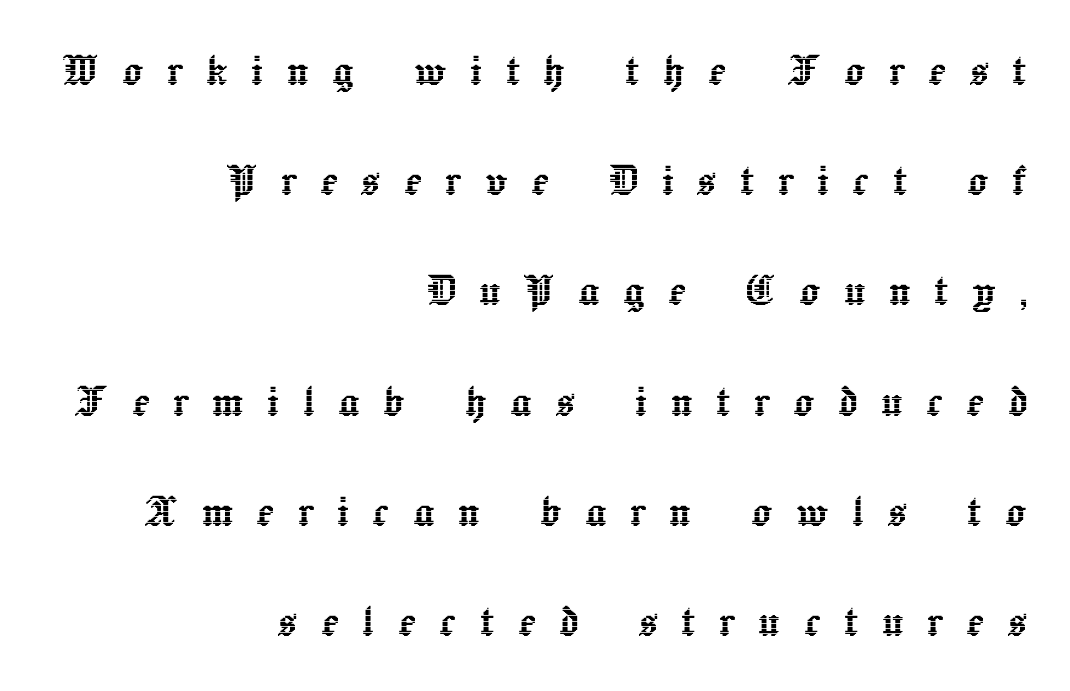
{"italic": "no", "width": "normal", "x_height": "medium", "monospaced": "no", "underline": "no", "align": "right", "line_spacing": "loose", "line_spacing_ratio": 2.12, "letter_spacing": "wide", "letter_spacing_em": 0.45, "glyph_px": 52}
